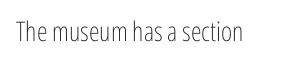
{"italic": "no", "bold": "no", "underline": "no", "letter_spacing": "normal", "letter_spacing_em": 0.0, "glyph_px": 27}
